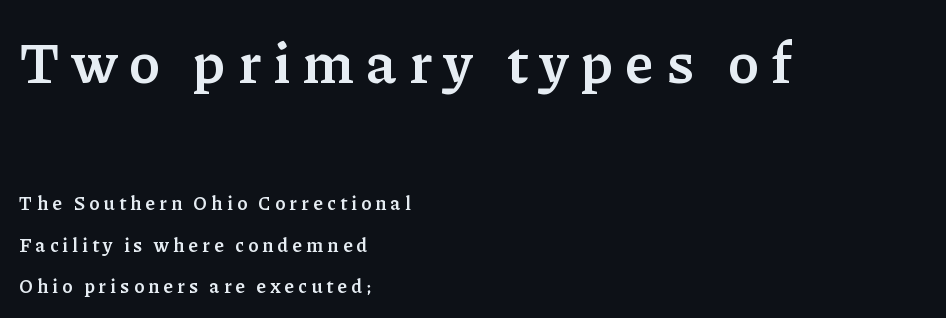
{"serif": "yes", "italic": "no", "bold": "yes", "weight": "semibold", "width": "normal", "stroke_contrast": "low", "x_height": "medium", "monospaced": "no", "underline": "no", "align": "left", "line_spacing": "loose", "line_spacing_ratio": 2.17, "letter_spacing": "wide", "letter_spacing_em": 0.21, "larger_block": "first", "size_ratio": 3.0, "glyph_px": 57}
